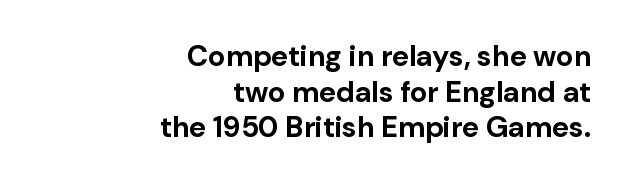
{"serif": "no", "italic": "no", "bold": "yes", "weight": "bold", "width": "normal", "stroke_contrast": "low", "x_height": "medium", "monospaced": "no", "underline": "no", "align": "right", "line_spacing_ratio": 1.23, "letter_spacing": "normal", "letter_spacing_em": 0.0, "glyph_px": 29}
